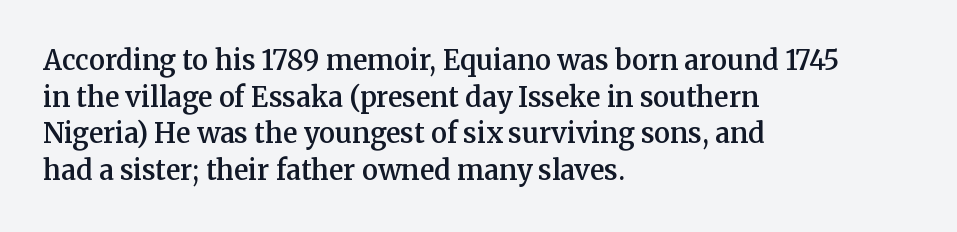
The image shows 27 px text type, upright; set left-aligned, normal line spacing (1.36x), normal letter spacing, not underlined.
